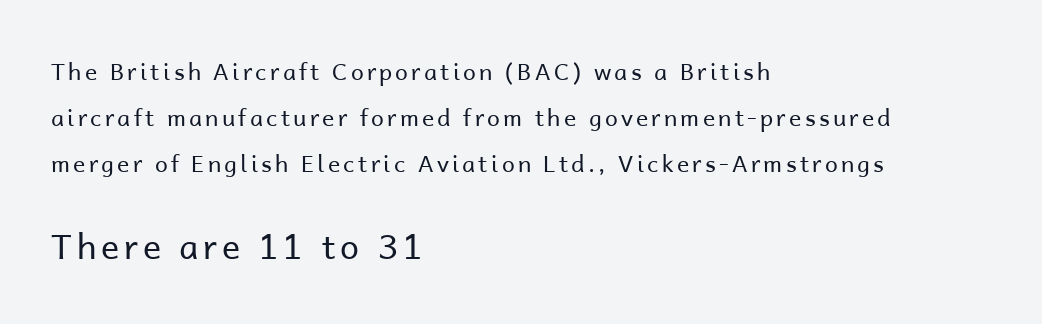
{"serif": "no", "italic": "no", "bold": "no", "weight": "regular", "width": "normal", "stroke_contrast": "low", "x_height": "medium", "monospaced": "no", "underline": "no", "align": "left", "line_spacing": "loose", "line_spacing_ratio": 2.01, "larger_block": "second", "size_ratio": 1.48, "glyph_px": 34}
